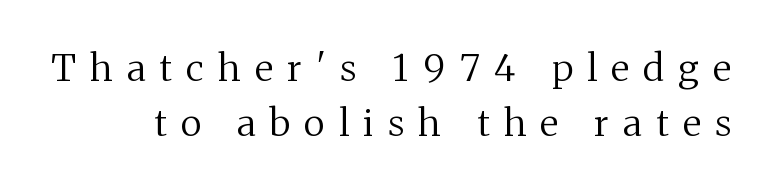
{"serif": "yes", "italic": "no", "bold": "no", "weight": "regular", "width": "normal", "stroke_contrast": "medium", "x_height": "medium", "monospaced": "no", "underline": "no", "line_spacing": "normal", "line_spacing_ratio": 1.48, "letter_spacing": "wide", "letter_spacing_em": 0.39, "glyph_px": 37}
